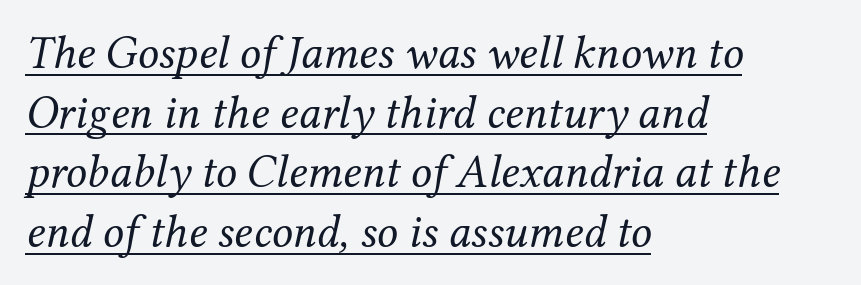
{"serif": "yes", "italic": "yes", "lean": "right", "slant_degrees": 12, "bold": "no", "weight": "regular", "width": "normal", "stroke_contrast": "medium", "x_height": "medium", "monospaced": "no", "underline": "yes", "align": "left", "line_spacing": "normal", "line_spacing_ratio": 1.27, "letter_spacing": "normal", "letter_spacing_em": 0.0, "glyph_px": 47}
